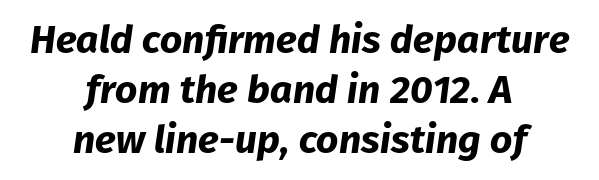
The image shows 39 px bold type, italic (leaning right); set centered, normal line spacing (1.28x), normal letter spacing, not underlined; low stroke contrast and a medium x-height.
